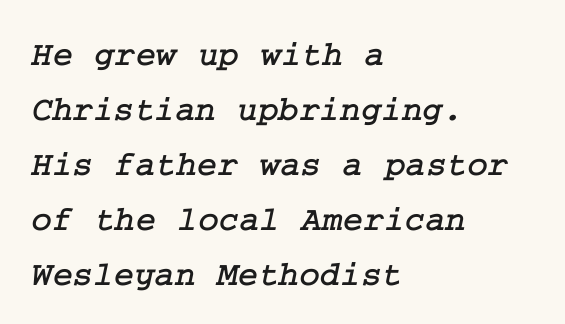
{"serif": "yes", "width": "normal", "stroke_contrast": "low", "x_height": "medium", "underline": "no", "align": "left", "line_spacing": "normal", "line_spacing_ratio": 1.57, "letter_spacing": "normal", "letter_spacing_em": 0.0, "glyph_px": 35}
